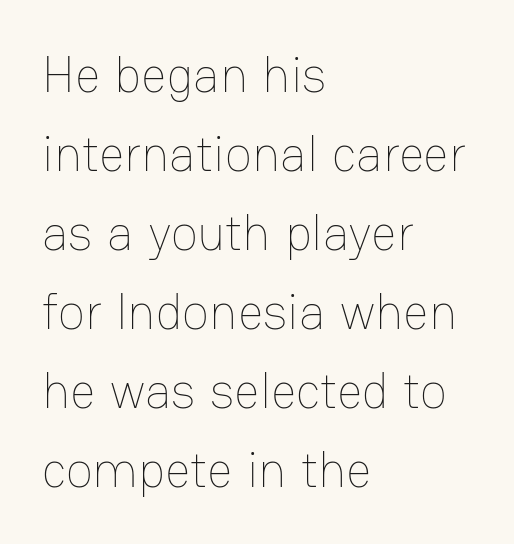
The image shows 50 px thin type, upright; set left-aligned, normal line spacing (1.58x), normal letter spacing, not underlined; low stroke contrast and a medium x-height.
